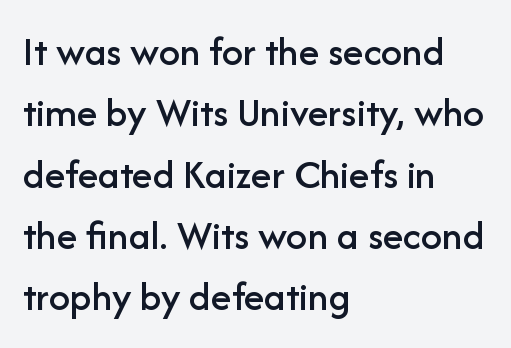
Q: Is the text italic (slanted)? A: No, it is upright.
Q: Is the typeface a serif or a sans-serif typeface? A: Sans-serif.
Q: Is the text underlined? A: No.
Q: How is the paragraph aligned? A: Left-aligned.
Q: Is the spacing between letters normal or unusually wide? A: Normal.
Q: Is the spacing between lines tight, normal or loose? A: Normal.
Q: Width (condensed, normal, or wide)? A: Normal.
Q: Stroke contrast? A: Low.
Q: x-height? A: Medium.
Q: Monospaced? A: No.
